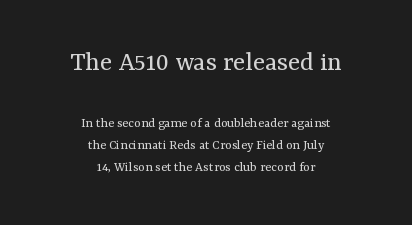
The image shows 28 px regular-weight serif type, upright; set centered, normal line spacing (1.59x), normal letter spacing, not underlined; the first (top) block is 2.0x larger; medium stroke contrast and a medium x-height.
